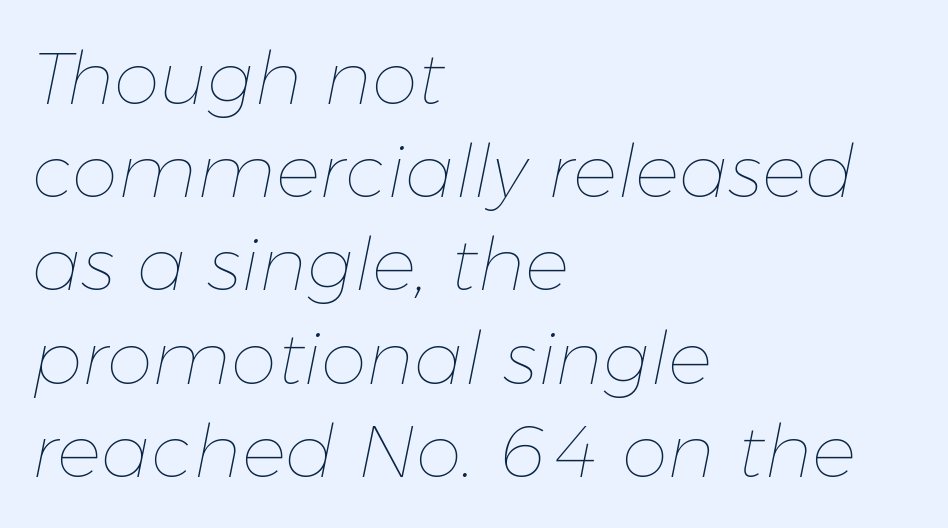
{"italic": "yes", "lean": "right", "slant_degrees": 11, "bold": "no", "weight": "thin", "width": "normal", "stroke_contrast": "low", "x_height": "medium", "monospaced": "no", "underline": "no", "align": "left", "line_spacing": "normal", "line_spacing_ratio": 1.26, "letter_spacing": "normal", "letter_spacing_em": 0.0, "glyph_px": 74}
